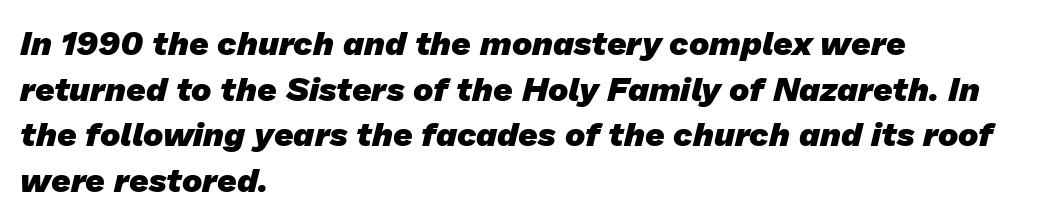
Q: Is the text bold? A: Yes.
Q: Is the typeface a serif or a sans-serif typeface? A: Sans-serif.
Q: Is the text underlined? A: No.
Q: How is the paragraph aligned? A: Left-aligned.
Q: Is the spacing between letters normal or unusually wide? A: Normal.
Q: Is the spacing between lines tight, normal or loose? A: Normal.
Q: Width (condensed, normal, or wide)? A: Normal.
Q: Stroke contrast? A: Low.
Q: x-height? A: Medium.
Q: Monospaced? A: No.
